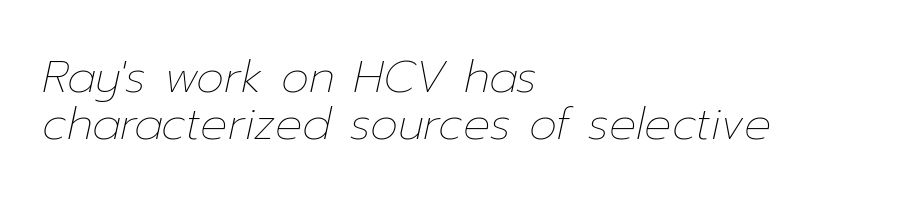
Q: Is the text bold? A: No.
Q: Is the text italic (slanted)? A: Yes, it leans right by about 12 degrees.
Q: Is the text underlined? A: No.
Q: How is the paragraph aligned? A: Left-aligned.
Q: Is the spacing between letters normal or unusually wide? A: Normal.
Q: Is the spacing between lines tight, normal or loose? A: Tight.
Q: Width (condensed, normal, or wide)? A: Normal.
Q: Stroke contrast? A: Low.
Q: x-height? A: Medium.
Q: Monospaced? A: No.
